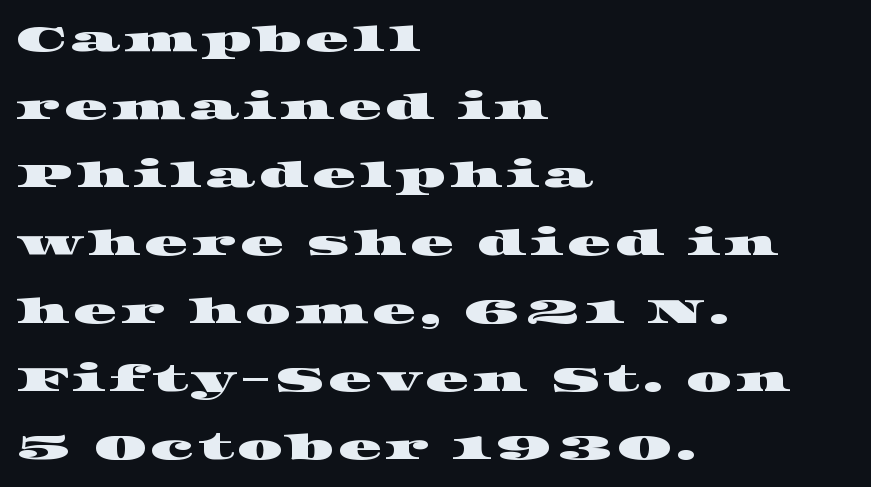
The image shows 36 px wide serif type; set left-aligned, line spacing 1.89x, not underlined; high stroke contrast and a large x-height.
